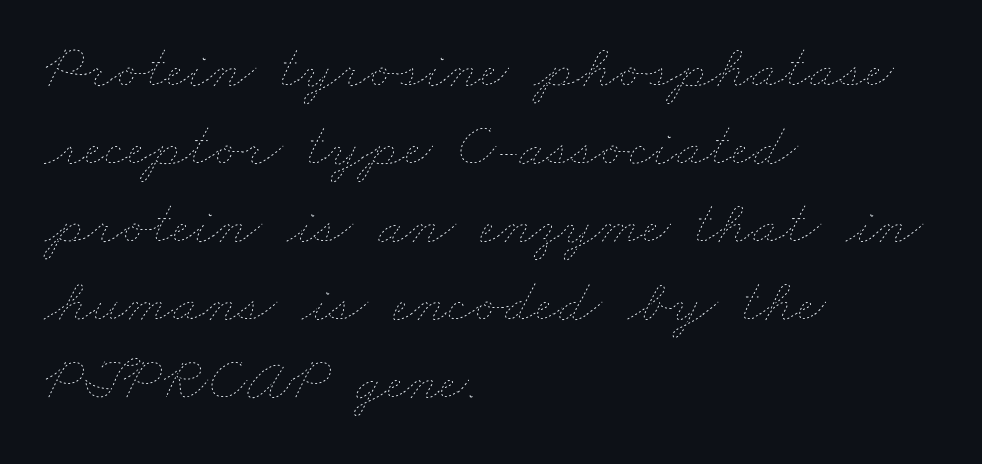
The image shows 62 px thin, wide type; set left-aligned, normal line spacing (1.26x), normal letter spacing, not underlined; low stroke contrast and a small x-height.
